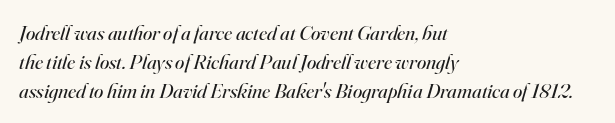
Decoration check: the copy has no underline. Vertically, the passage feels balanced, rows spaced as you'd expect. These lines are set flush left with a ragged right edge. The gaps between neighbouring characters are ordinary and unremarkable.
